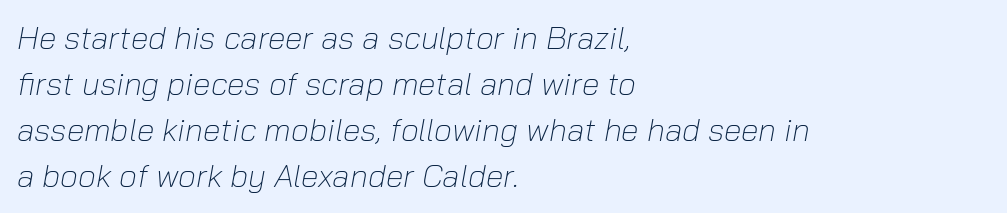
The image shows 32 px light type, italic (leaning right); set left-aligned, normal line spacing (1.44x), normal letter spacing, not underlined; low stroke contrast and a medium x-height.
